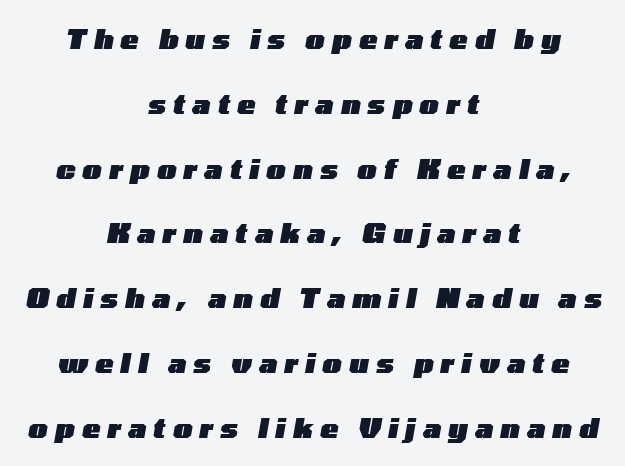
{"italic": "yes", "lean": "right", "slant_degrees": 10, "bold": "yes", "underline": "no", "align": "center", "line_spacing": "loose", "line_spacing_ratio": 2.4, "letter_spacing": "wide", "letter_spacing_em": 0.27, "glyph_px": 27}
